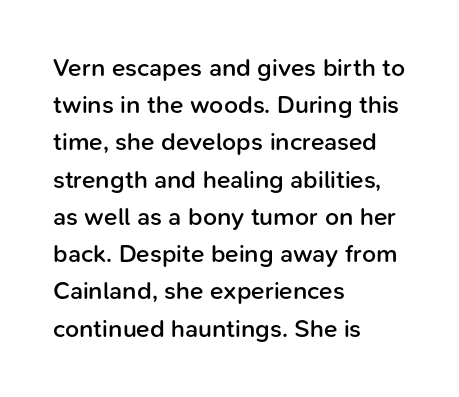
The image shows 25 px text type, upright; set left-aligned, normal line spacing (1.49x), normal letter spacing, not underlined.
